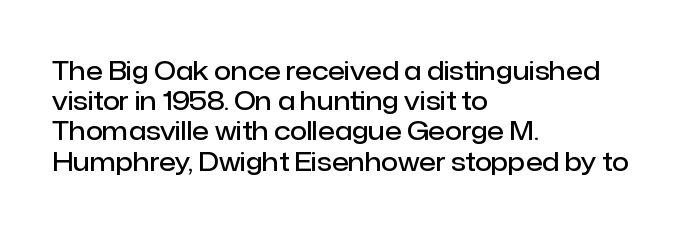
The image shows 25 px text type, upright; set left-aligned, line spacing 1.21x, normal letter spacing, not underlined.
